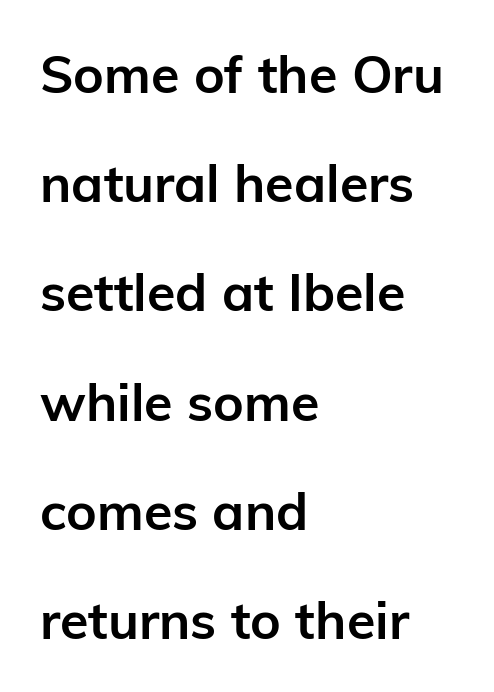
The image shows 52 px semibold sans-serif type, upright; set left-aligned, loose line spacing (2.1x), normal letter spacing, not underlined; low stroke contrast and a medium x-height.
